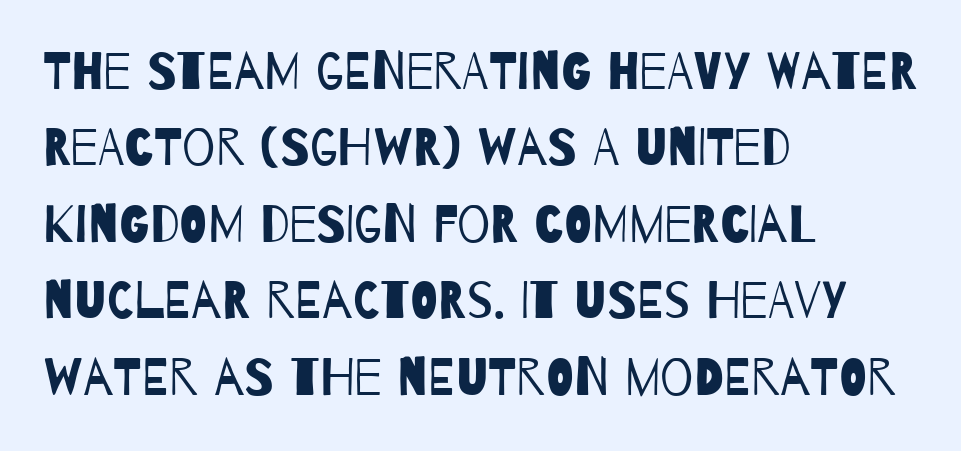
Weight: in the light-to-regular range. This sample has the flowing, uneven cadence of proportional lettering. Default kerning and tracking; the words read as compact shapes. The line-height multiplier appears to be the usual default. Note: no serifs on the glyphs.
